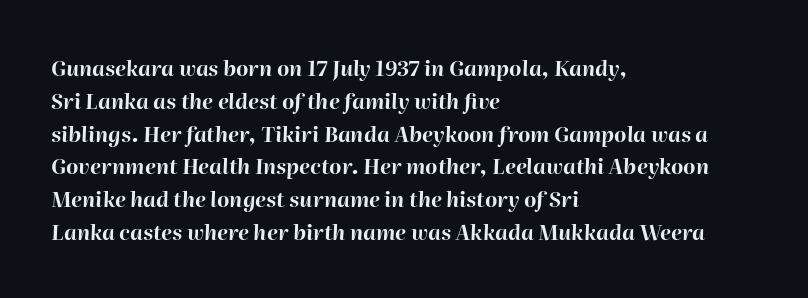
Q: Is the text bold? A: Yes.
Q: Is the text italic (slanted)? A: Yes, it leans right by about 2 degrees.
Q: Is the text underlined? A: No.
Q: How is the paragraph aligned? A: Left-aligned.
Q: Is the spacing between letters normal or unusually wide? A: Normal.
Q: Is the spacing between lines tight, normal or loose? A: Normal.
